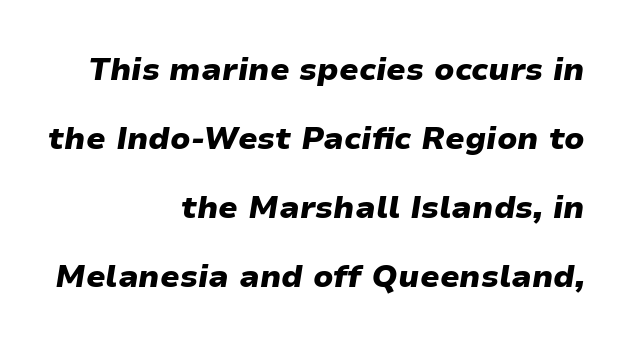
Q: Is the text bold? A: Yes.
Q: Is the text italic (slanted)? A: Yes, it leans right by about 9 degrees.
Q: Is the text underlined? A: No.
Q: How is the paragraph aligned? A: Right-aligned.
Q: Is the spacing between letters normal or unusually wide? A: Normal.
Q: Is the spacing between lines tight, normal or loose? A: Loose.
Q: Width (condensed, normal, or wide)? A: Wide.
Q: Stroke contrast? A: Low.
Q: x-height? A: Medium.
Q: Monospaced? A: No.
